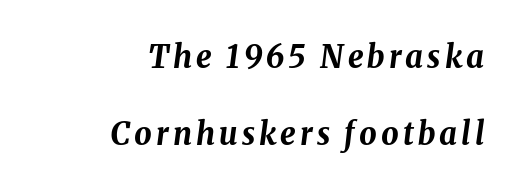
The image shows 31 px bold type, italic (leaning right); set right-aligned, loose line spacing (2.49x), not underlined; medium stroke contrast and a medium x-height.
